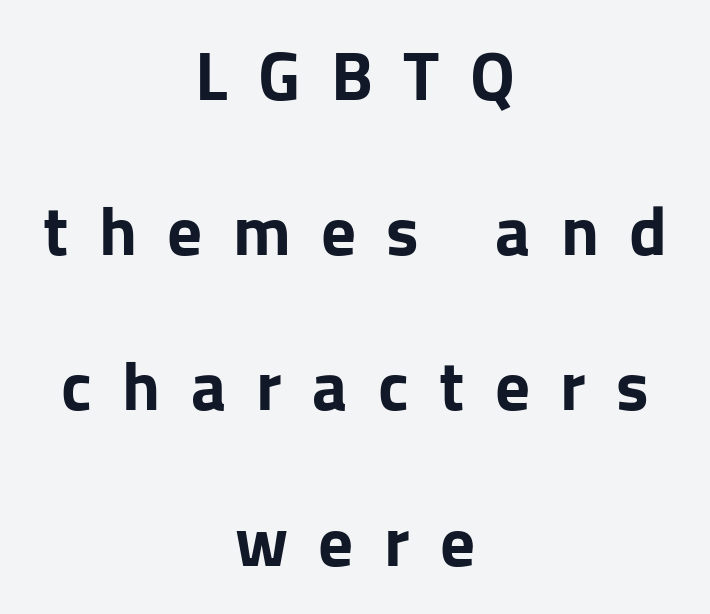
The image shows 69 px bold sans-serif type, upright; set centered, loose line spacing (2.25x), unusually wide letter spacing (+0.44 em), not underlined; low stroke contrast and a medium x-height.
